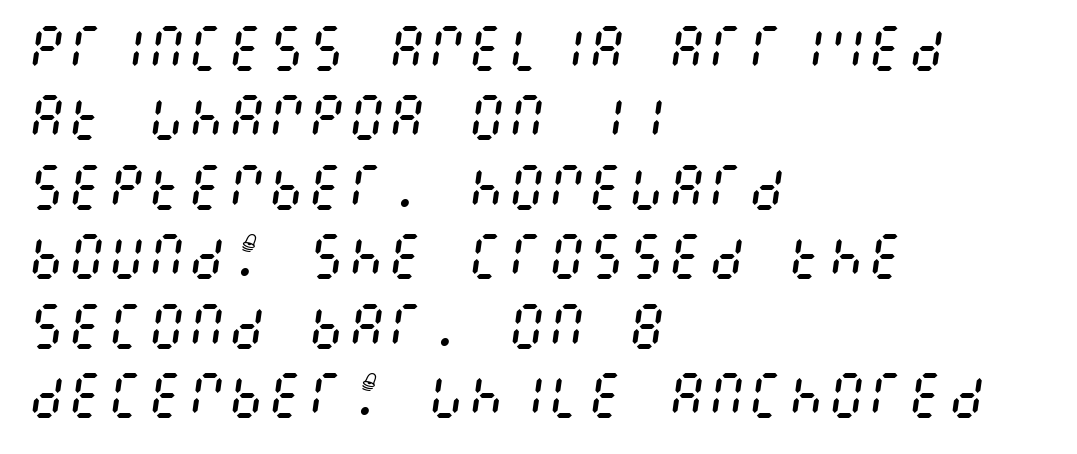
Stems and bowls with no extra thickness — not bold. Successive baselines arrive at the customary interval. This rendering uses left alignment, leaving the right contour irregular. Students, note that the glyphs here touch the page at normal intervals. Bare-footed words on every line. Does the lettering tilt? It does — this is italic.
